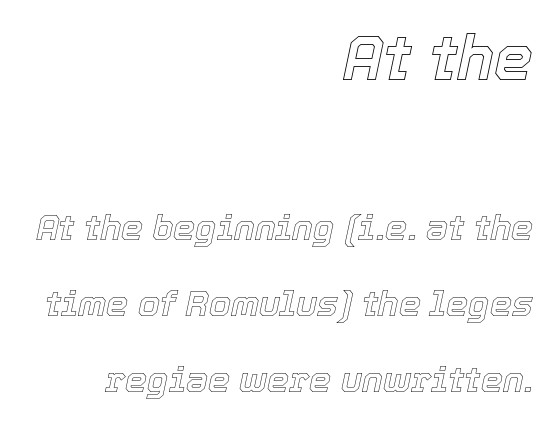
Q: Is the text italic (slanted)? A: Yes, it leans right by about 12 degrees.
Q: Is the text underlined? A: No.
Q: How is the paragraph aligned? A: Right-aligned.
Q: Is the spacing between letters normal or unusually wide? A: Normal.
Q: Is the spacing between lines tight, normal or loose? A: Loose.
Q: Which block of text is set in a larger size, the first (top) or the second (bottom)? A: The first (top) one.
Q: Width (condensed, normal, or wide)? A: Normal.
Q: x-height? A: Medium.
Q: Monospaced? A: No.
